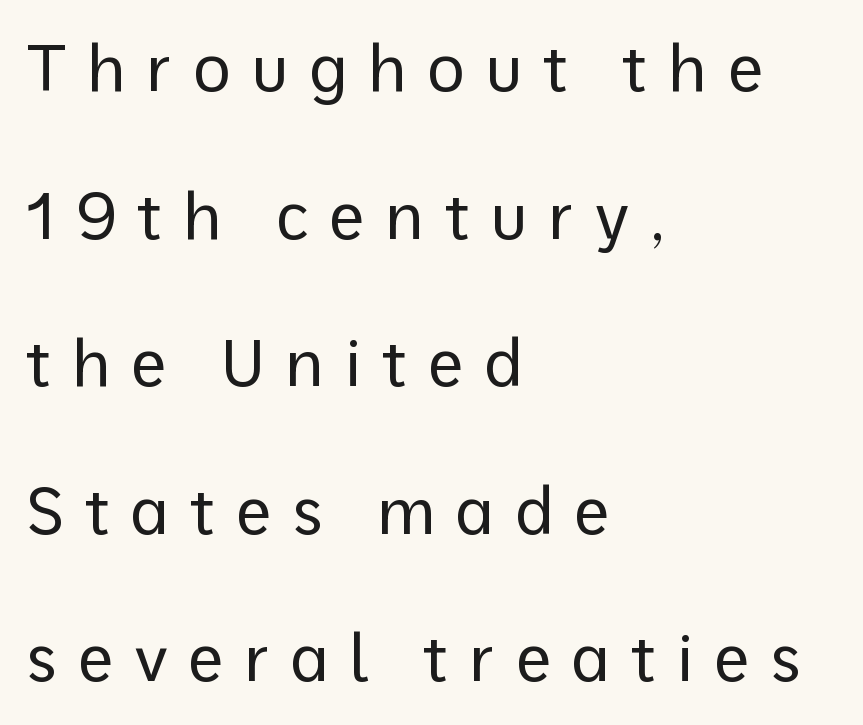
Short and long lines alike share a common starting point at left. Every stem runs plumb, perpendicular to the baseline. A typesetter would call this heavily tracked-out type. The designer went with a sans here, leaving each stem footless.
